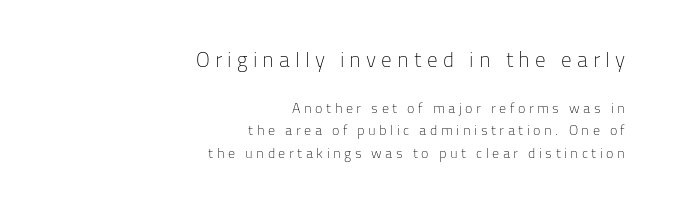
Q: Is the text bold? A: No.
Q: Is the text italic (slanted)? A: No, it is upright.
Q: Is the text underlined? A: No.
Q: How is the paragraph aligned? A: Right-aligned.
Q: Is the spacing between letters normal or unusually wide? A: Unusually wide.
Q: Is the spacing between lines tight, normal or loose? A: Normal.
Q: Which block of text is set in a larger size, the first (top) or the second (bottom)? A: The first (top) one.
